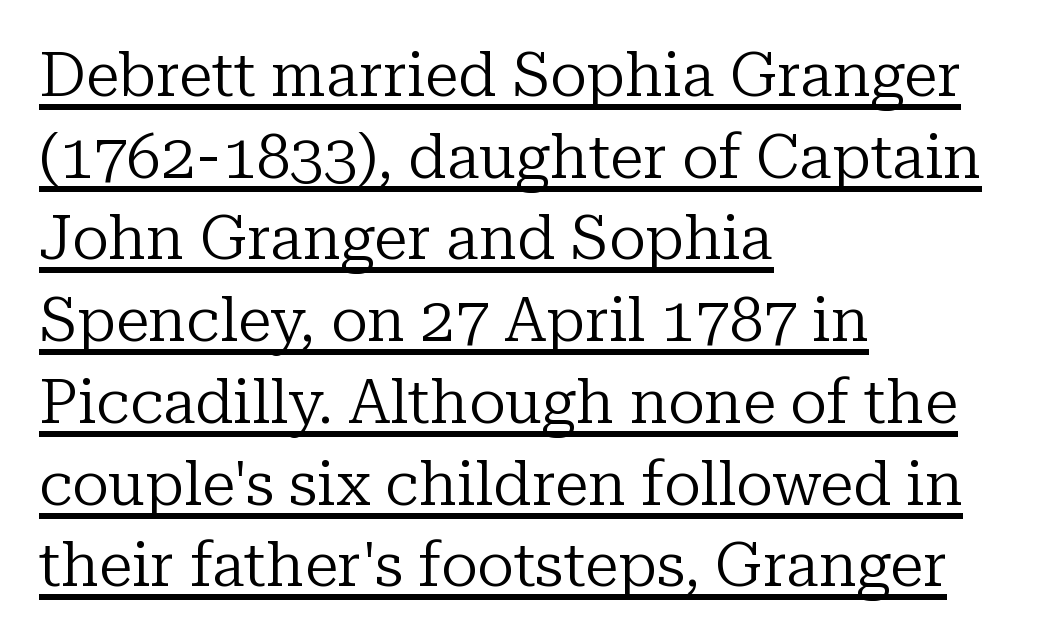
{"serif": "yes", "italic": "no", "bold": "no", "weight": "regular", "width": "normal", "stroke_contrast": "low", "x_height": "medium", "monospaced": "no", "underline": "yes", "align": "left", "line_spacing": "normal", "line_spacing_ratio": 1.34, "letter_spacing": "normal", "letter_spacing_em": 0.0, "glyph_px": 61}
